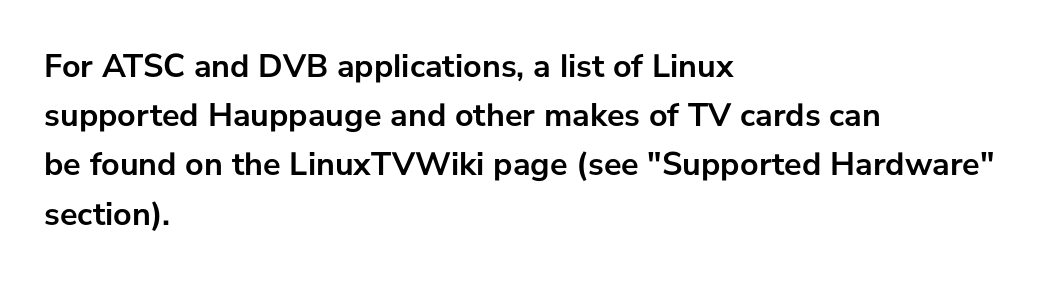
Q: Is the text bold? A: Yes.
Q: Is the text italic (slanted)? A: No, it is upright.
Q: Is the typeface a serif or a sans-serif typeface? A: Sans-serif.
Q: Is the text underlined? A: No.
Q: How is the paragraph aligned? A: Left-aligned.
Q: Is the spacing between letters normal or unusually wide? A: Normal.
Q: Is the spacing between lines tight, normal or loose? A: Normal.
Q: Width (condensed, normal, or wide)? A: Normal.
Q: Stroke contrast? A: Low.
Q: x-height? A: Medium.
Q: Monospaced? A: No.
